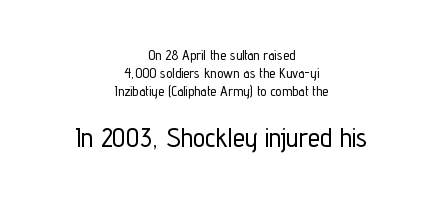
The rendering uses a moderate line-height, typical for paragraphs. Typeset on center — no edge is straight. Unlike italic type, these characters show no tilt at all. The letters sit at their default tracking, neither squeezed nor spread. Small over large — that's the arrangement of the two blocks here.
